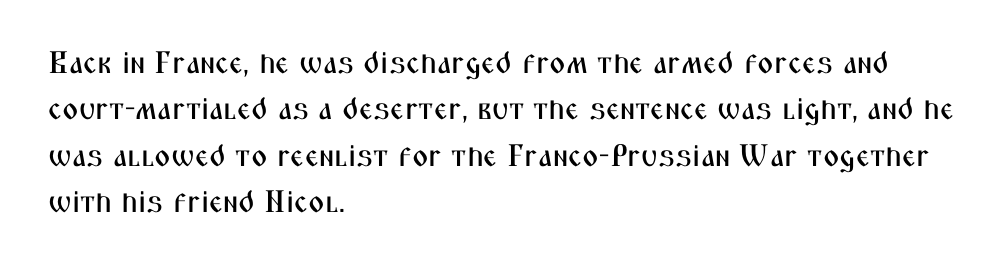
The image shows 31 px condensed sans-serif type, upright; set left-aligned, normal line spacing (1.5x), normal letter spacing, not underlined; medium stroke contrast and a medium x-height.
